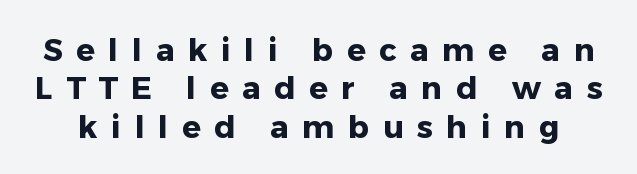
{"serif": "no", "italic": "no", "bold": "yes", "weight": "heavy", "width": "normal", "stroke_contrast": "low", "x_height": "medium", "monospaced": "no", "underline": "no", "line_spacing_ratio": 1.24, "letter_spacing": "wide", "letter_spacing_em": 0.44, "glyph_px": 31}
